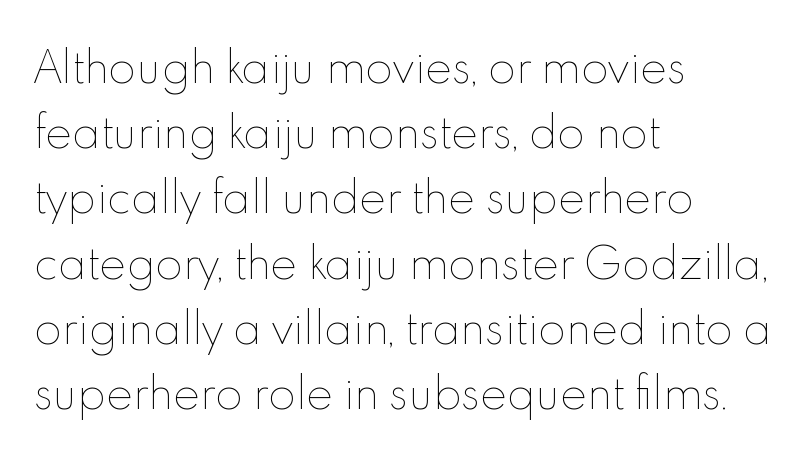
{"italic": "no", "bold": "no", "weight": "thin", "width": "normal", "x_height": "small", "monospaced": "no", "underline": "no", "align": "left", "line_spacing": "normal", "line_spacing_ratio": 1.59, "letter_spacing": "normal", "letter_spacing_em": 0.0, "glyph_px": 41}
